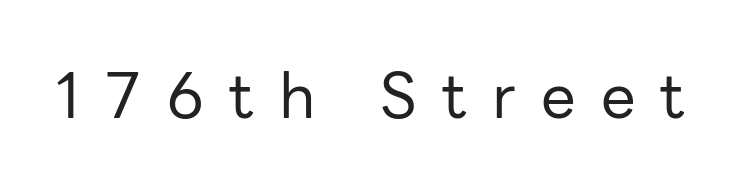
Q: Is the text bold? A: No.
Q: Is the text italic (slanted)? A: No, it is upright.
Q: Is the typeface a serif or a sans-serif typeface? A: Sans-serif.
Q: Is the text underlined? A: No.
Q: Is the spacing between letters normal or unusually wide? A: Unusually wide.
Q: Width (condensed, normal, or wide)? A: Normal.
Q: Stroke contrast? A: Low.
Q: x-height? A: Medium.
Q: Monospaced? A: No.
